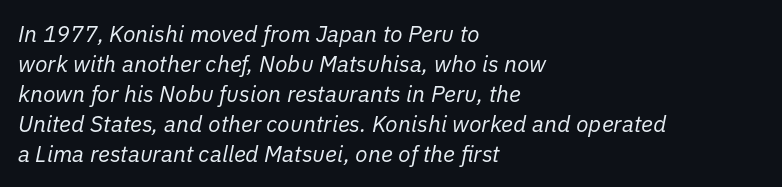
{"italic": "yes", "lean": "right", "slant_degrees": 11, "bold": "no", "underline": "no", "align": "left", "line_spacing": "normal", "line_spacing_ratio": 1.3, "letter_spacing": "normal", "letter_spacing_em": 0.0, "glyph_px": 23}
